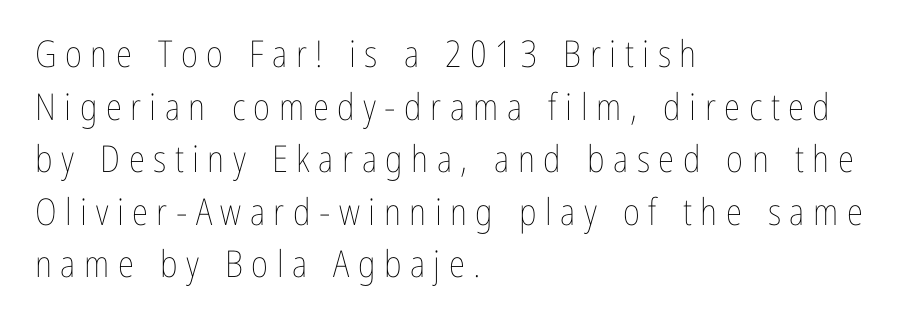
{"italic": "no", "bold": "no", "weight": "thin", "width": "condensed", "stroke_contrast": "low", "x_height": "medium", "monospaced": "no", "underline": "no", "align": "left", "line_spacing": "normal", "line_spacing_ratio": 1.42, "letter_spacing": "wide", "letter_spacing_em": 0.23, "glyph_px": 37}
